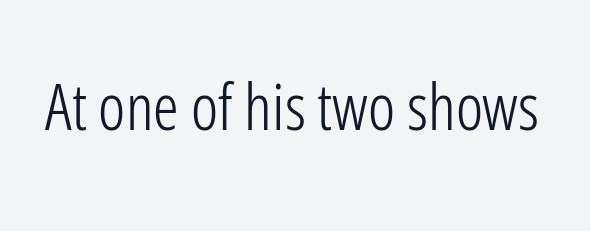
Q: Is the text bold? A: No.
Q: Is the text italic (slanted)? A: No, it is upright.
Q: Is the typeface a serif or a sans-serif typeface? A: Sans-serif.
Q: Is the text underlined? A: No.
Q: Is the spacing between letters normal or unusually wide? A: Normal.
Q: Width (condensed, normal, or wide)? A: Condensed.
Q: Stroke contrast? A: Low.
Q: x-height? A: Medium.
Q: Monospaced? A: No.
